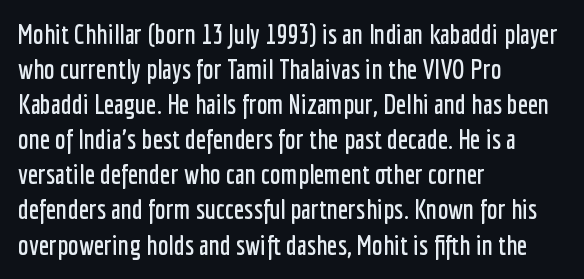
Q: Is the text italic (slanted)? A: No, it is upright.
Q: Is the text underlined? A: No.
Q: How is the paragraph aligned? A: Left-aligned.
Q: Is the spacing between letters normal or unusually wide? A: Normal.
Q: Is the spacing between lines tight, normal or loose? A: Normal.
